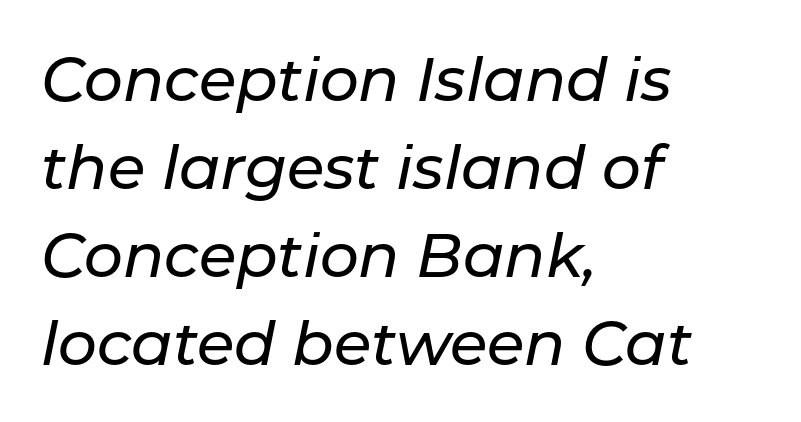
The image shows 61 px text type, italic (leaning right); set left-aligned, normal line spacing (1.44x), normal letter spacing, not underlined; low stroke contrast and a medium x-height.
